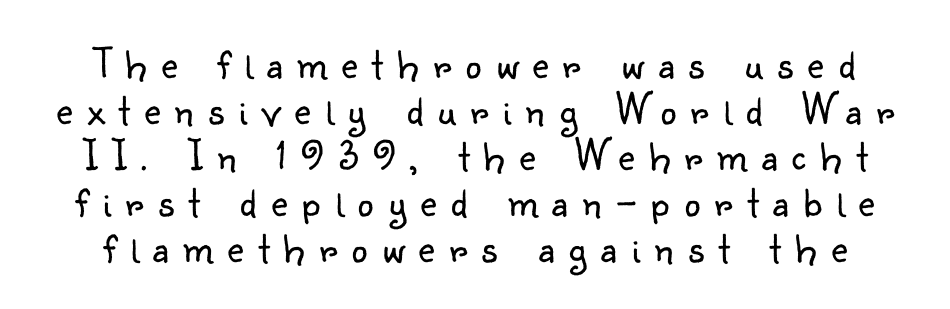
The image shows 45 px light sans-serif type, upright; set tight line spacing (1.02x), unusually wide letter spacing (+0.32 em), not underlined; low stroke contrast and a small x-height.
